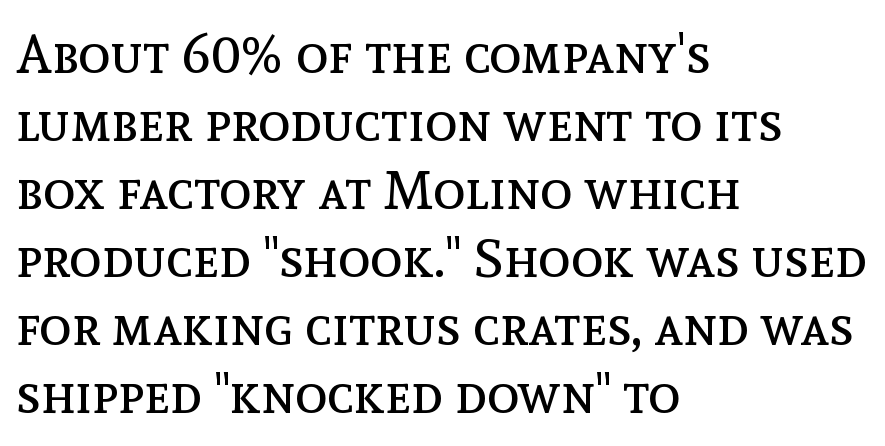
{"italic": "no", "bold": "no", "weight": "regular", "width": "normal", "x_height": "medium", "monospaced": "no", "underline": "no", "align": "left", "line_spacing": "normal", "line_spacing_ratio": 1.26, "letter_spacing": "normal", "letter_spacing_em": 0.0, "glyph_px": 54}
